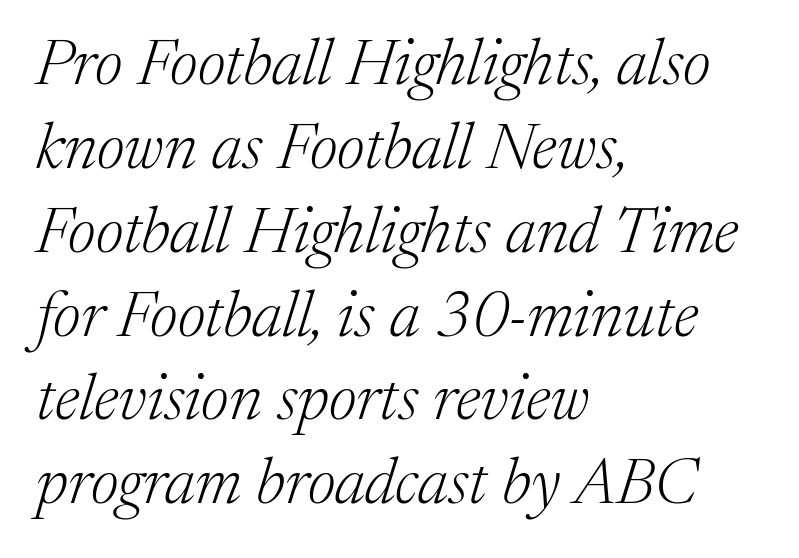
Q: Is the text bold? A: No.
Q: Is the text italic (slanted)? A: Yes, it leans right by about 17 degrees.
Q: Is the typeface a serif or a sans-serif typeface? A: Serif.
Q: Is the text underlined? A: No.
Q: How is the paragraph aligned? A: Left-aligned.
Q: Is the spacing between letters normal or unusually wide? A: Normal.
Q: Is the spacing between lines tight, normal or loose? A: Normal.
Q: Width (condensed, normal, or wide)? A: Normal.
Q: Stroke contrast? A: Medium.
Q: x-height? A: Medium.
Q: Monospaced? A: No.
